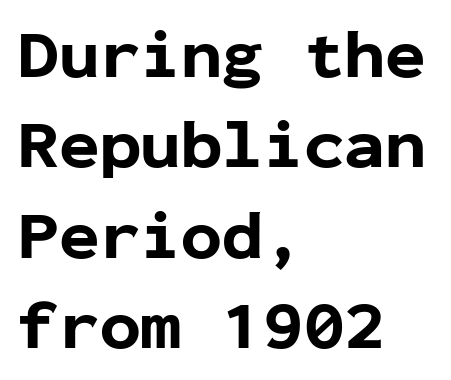
The image shows 68 px bold sans-serif type, upright, monospaced; set left-aligned, normal line spacing (1.33x), normal letter spacing, not underlined; low stroke contrast and a medium x-height.
